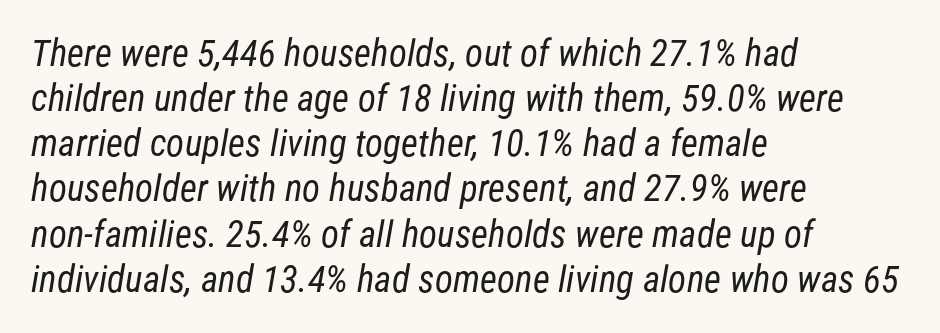
Q: Is the text bold? A: No.
Q: Is the typeface a serif or a sans-serif typeface? A: Sans-serif.
Q: Is the text underlined? A: No.
Q: How is the paragraph aligned? A: Left-aligned.
Q: Is the spacing between letters normal or unusually wide? A: Normal.
Q: Width (condensed, normal, or wide)? A: Condensed.
Q: Stroke contrast? A: Low.
Q: x-height? A: Medium.
Q: Monospaced? A: No.
